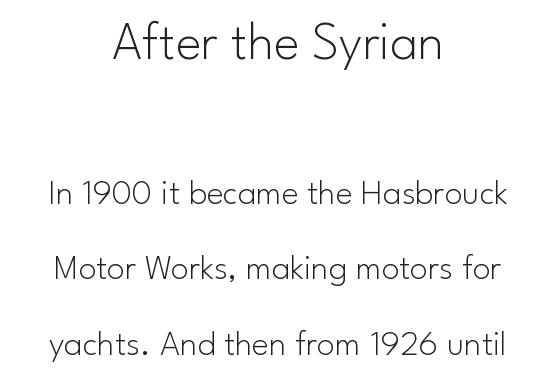
Q: Is the text bold? A: No.
Q: Is the text italic (slanted)? A: No, it is upright.
Q: Is the typeface a serif or a sans-serif typeface? A: Sans-serif.
Q: Is the text underlined? A: No.
Q: How is the paragraph aligned? A: Centered.
Q: Is the spacing between letters normal or unusually wide? A: Normal.
Q: Is the spacing between lines tight, normal or loose? A: Loose.
Q: Which block of text is set in a larger size, the first (top) or the second (bottom)? A: The first (top) one.
Q: Width (condensed, normal, or wide)? A: Normal.
Q: Stroke contrast? A: Low.
Q: x-height? A: Small.
Q: Monospaced? A: No.
